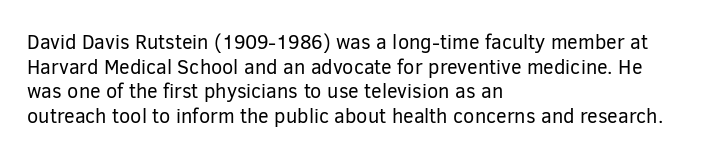
{"italic": "no", "bold": "no", "underline": "no", "align": "left", "line_spacing_ratio": 1.23, "letter_spacing": "normal", "letter_spacing_em": 0.0, "glyph_px": 20}
